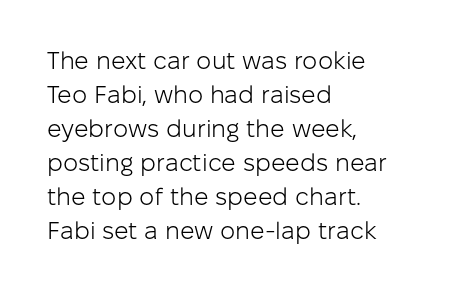
Just letters on the line, the space beneath them empty. The lines sit at an ordinary, default distance from one another. Reading down the block, your eye returns to a fixed left position each line. Think standard paragraph weight, or any step lighter than that.
